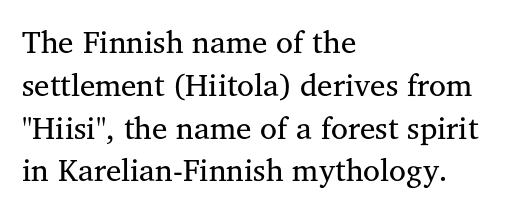
{"serif": "yes", "italic": "no", "bold": "no", "weight": "regular", "width": "normal", "stroke_contrast": "medium", "x_height": "medium", "monospaced": "no", "underline": "no", "align": "left", "line_spacing": "normal", "line_spacing_ratio": 1.38, "letter_spacing": "normal", "letter_spacing_em": 0.0, "glyph_px": 31}
